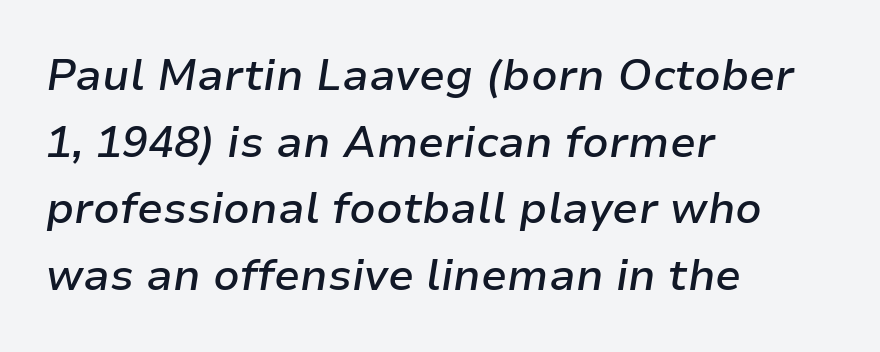
Q: Is the text bold? A: Semi-bold.
Q: Is the text italic (slanted)? A: Yes, it leans right by about 9 degrees.
Q: Is the text underlined? A: No.
Q: How is the paragraph aligned? A: Left-aligned.
Q: Is the spacing between letters normal or unusually wide? A: Normal.
Q: Is the spacing between lines tight, normal or loose? A: Normal.
Q: Width (condensed, normal, or wide)? A: Normal.
Q: Stroke contrast? A: Low.
Q: x-height? A: Medium.
Q: Monospaced? A: No.
